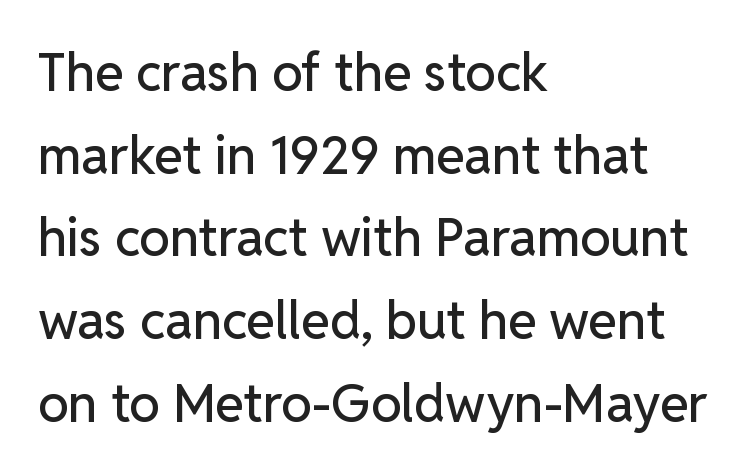
No feet cap the strokes, marking this as sans-serif type. Beneath every word, the page is bare. One-word summary of the alignment: left. Short note: letters normally spaced. How would I describe the line gaps? Plain and ordinary.
